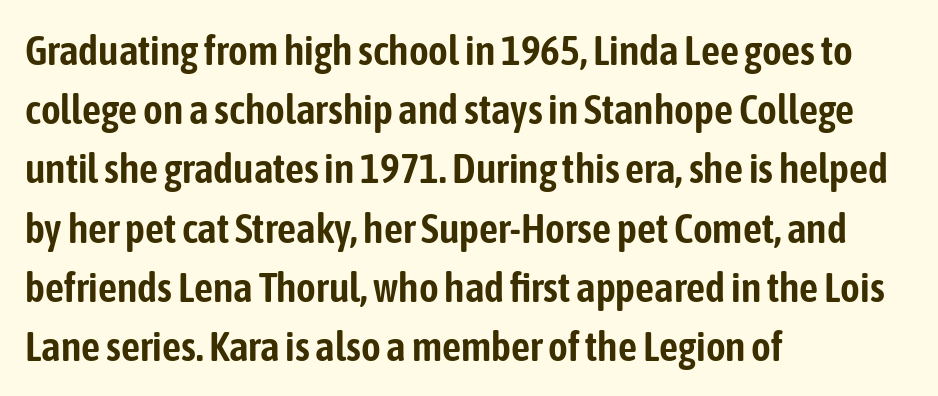
{"serif": "no", "italic": "no", "width": "condensed", "stroke_contrast": "low", "x_height": "medium", "monospaced": "no", "underline": "no", "align": "left", "line_spacing": "normal", "line_spacing_ratio": 1.41, "letter_spacing": "normal", "letter_spacing_em": 0.0, "glyph_px": 42}
